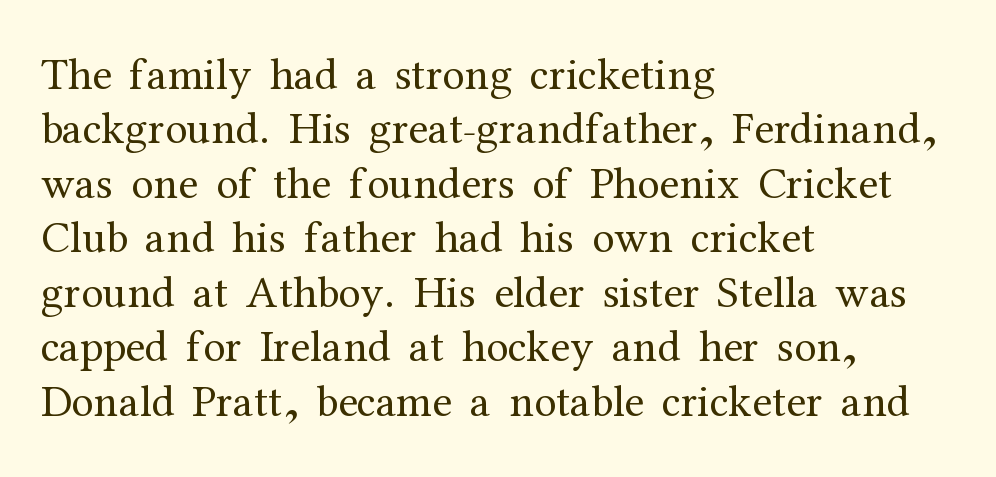
{"serif": "yes", "italic": "no", "bold": "no", "weight": "regular", "width": "normal", "stroke_contrast": "medium", "x_height": "medium", "monospaced": "no", "underline": "no", "align": "left", "line_spacing_ratio": 1.21, "letter_spacing": "normal", "letter_spacing_em": 0.0, "glyph_px": 45}
